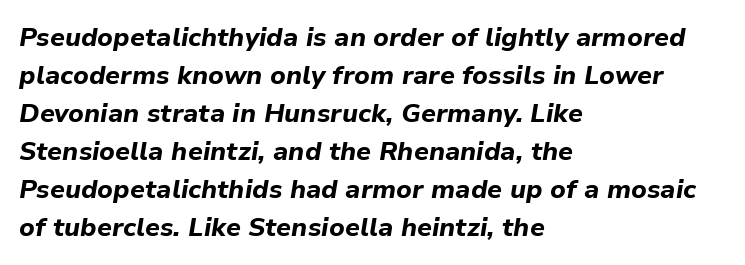
The image shows 26 px bold type, italic (leaning right); set left-aligned, normal line spacing (1.46x), normal letter spacing, not underlined.
